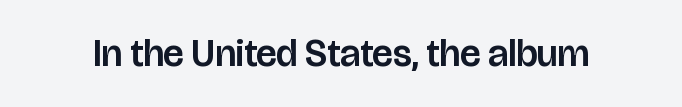
{"serif": "no", "italic": "no", "width": "normal", "stroke_contrast": "low", "x_height": "large", "monospaced": "no", "underline": "no", "letter_spacing": "normal", "letter_spacing_em": 0.0, "glyph_px": 38}
